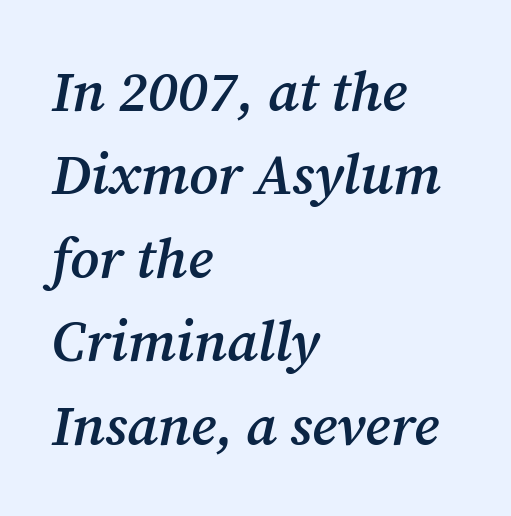
{"serif": "yes", "italic": "yes", "lean": "right", "slant_degrees": 12, "bold": "semi", "weight": "semibold", "width": "normal", "stroke_contrast": "medium", "x_height": "medium", "monospaced": "no", "underline": "no", "align": "left", "line_spacing": "normal", "line_spacing_ratio": 1.49, "letter_spacing": "normal", "letter_spacing_em": 0.0, "glyph_px": 56}
